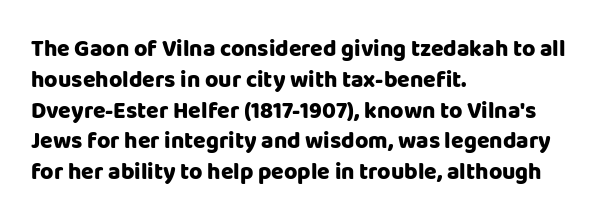
{"italic": "no", "bold": "yes", "underline": "no", "align": "left", "line_spacing": "normal", "line_spacing_ratio": 1.34, "letter_spacing": "normal", "letter_spacing_em": 0.0, "glyph_px": 23}
